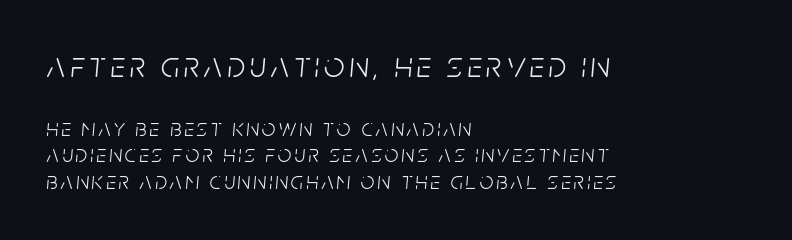
The compositor pushed each line to the left boundary. A quiet, ordinary-to-light weight characterises the typeface. The rendering uses natural spacing where letterforms have individual widths. Honestly, the rows look squashed on top of each other.
